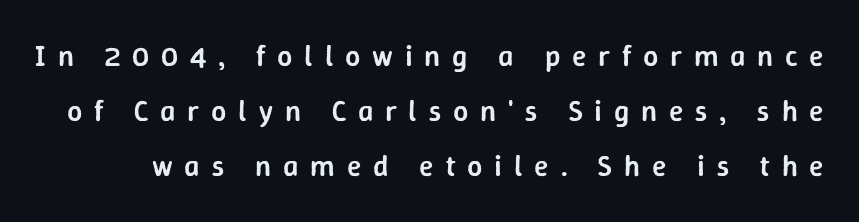
These lines carry some extra weight — a demibold, not a full bold. These lines are rendered in a variable-pitch font. Observe the absence of serifs on each vertical stroke in this sample. The letters are spread apart with noticeably loose tracking. Only glyphs here, with clear space below each row. No italicization has been applied; the sample stays upright.
